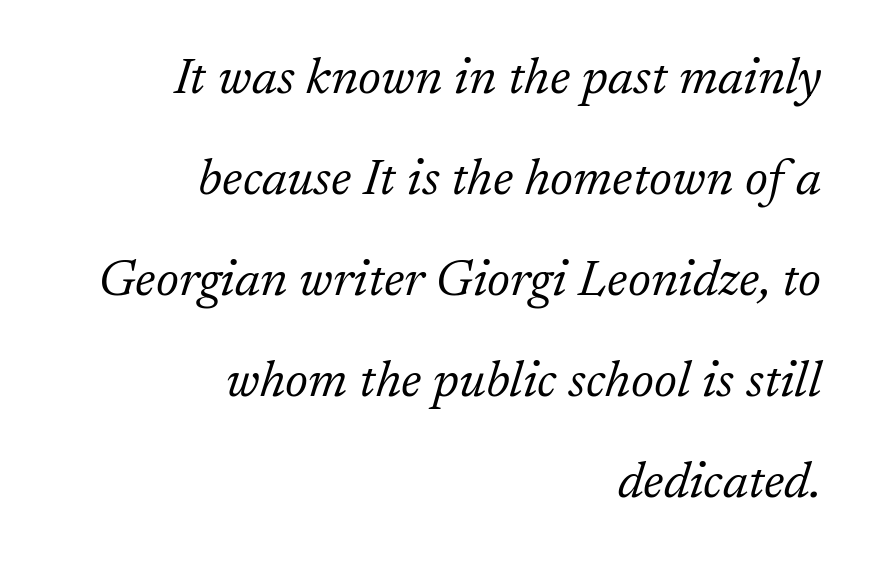
Rows of type keep a wide berth in the vertical direction. Weight class: somewhere from thin through regular. Font category for this specimen: serif. Is this a fixed-width face? No — the glyphs have proportional, varying widths. Here the glyphs are tracked normally, forming tight word shapes.
